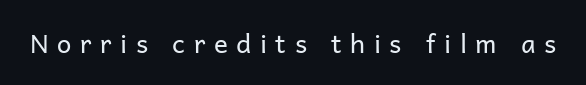
The image shows 26 px text type, upright; set unusually wide letter spacing (+0.33 em), not underlined.
